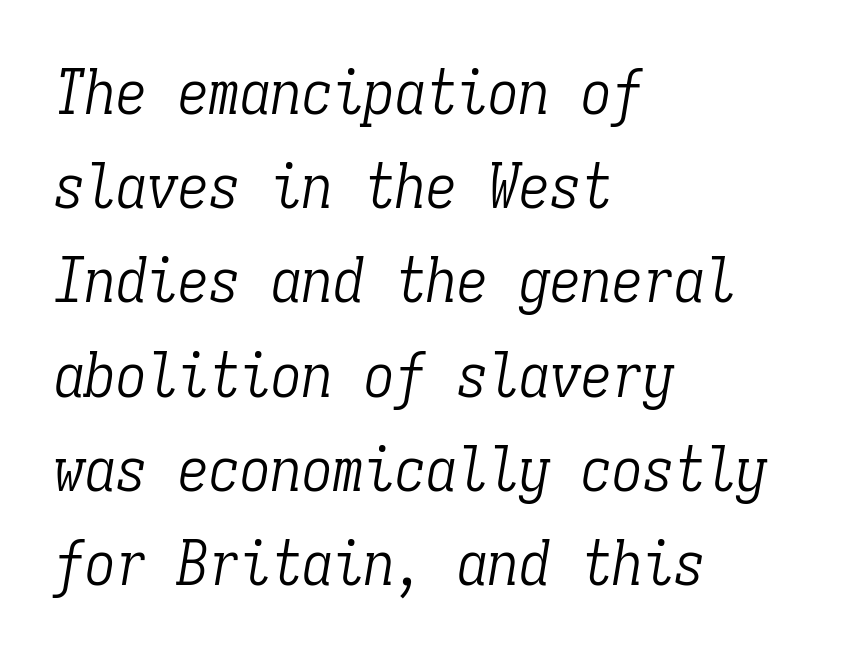
{"serif": "yes", "italic": "yes", "lean": "right", "slant_degrees": 9, "bold": "no", "weight": "light", "width": "condensed", "stroke_contrast": "low", "x_height": "medium", "monospaced": "yes", "underline": "no", "align": "left", "line_spacing": "normal", "line_spacing_ratio": 1.52, "letter_spacing": "normal", "letter_spacing_em": 0.0, "glyph_px": 62}
